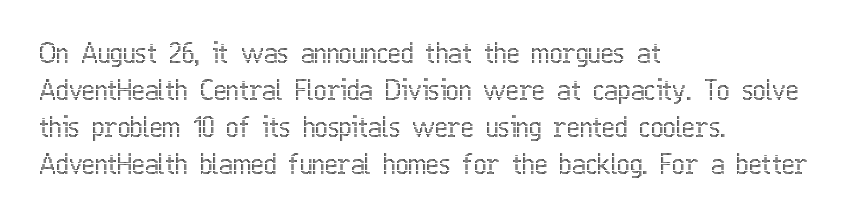
{"italic": "no", "underline": "no", "align": "left", "line_spacing": "normal", "line_spacing_ratio": 1.37, "letter_spacing": "normal", "letter_spacing_em": 0.0, "glyph_px": 27}
